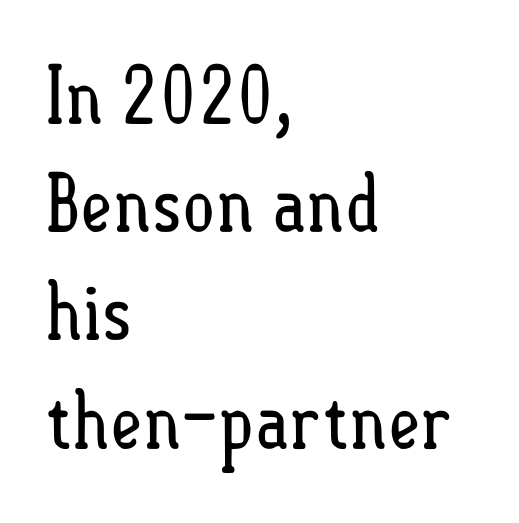
Q: Is the text bold? A: No.
Q: Is the text italic (slanted)? A: No, it is upright.
Q: Is the text underlined? A: No.
Q: How is the paragraph aligned? A: Left-aligned.
Q: Is the spacing between letters normal or unusually wide? A: Normal.
Q: Is the spacing between lines tight, normal or loose? A: Normal.
Q: Width (condensed, normal, or wide)? A: Condensed.
Q: Stroke contrast? A: Low.
Q: x-height? A: Small.
Q: Monospaced? A: No.
